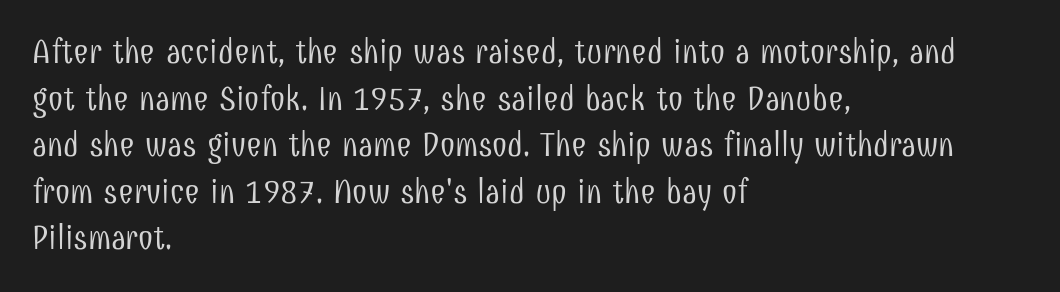
Q: Is the text bold? A: No.
Q: Is the text italic (slanted)? A: No, it is upright.
Q: Is the typeface a serif or a sans-serif typeface? A: Sans-serif.
Q: Is the text underlined? A: No.
Q: How is the paragraph aligned? A: Left-aligned.
Q: Is the spacing between letters normal or unusually wide? A: Normal.
Q: Is the spacing between lines tight, normal or loose? A: Normal.
Q: Width (condensed, normal, or wide)? A: Condensed.
Q: Stroke contrast? A: Low.
Q: x-height? A: Medium.
Q: Monospaced? A: No.
